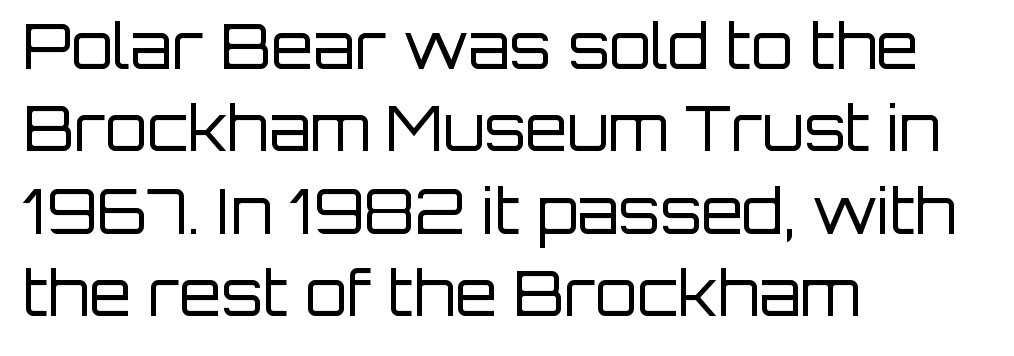
The image shows 61 px regular-weight sans-serif type, upright; set left-aligned, normal line spacing (1.35x), normal letter spacing, not underlined; low stroke contrast and a large x-height.
